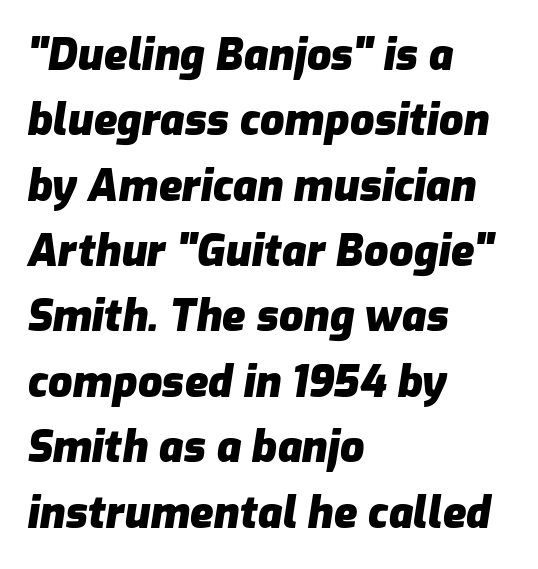
{"italic": "yes", "lean": "right", "slant_degrees": 9, "bold": "yes", "weight": "heavy", "width": "normal", "stroke_contrast": "low", "x_height": "medium", "monospaced": "no", "underline": "no", "align": "left", "line_spacing": "normal", "line_spacing_ratio": 1.52, "letter_spacing": "normal", "letter_spacing_em": 0.0, "glyph_px": 43}
